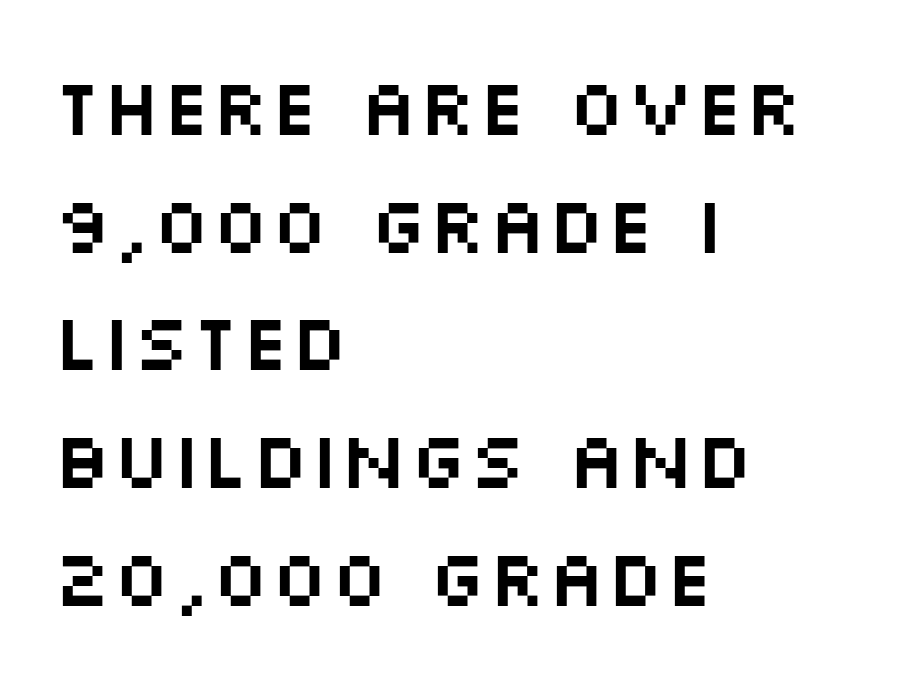
{"serif": "no", "italic": "no", "width": "wide", "stroke_contrast": "medium", "x_height": "large", "monospaced": "no", "underline": "no", "align": "left", "line_spacing": "normal", "line_spacing_ratio": 1.49, "letter_spacing": "normal", "letter_spacing_em": 0.0, "glyph_px": 79}
